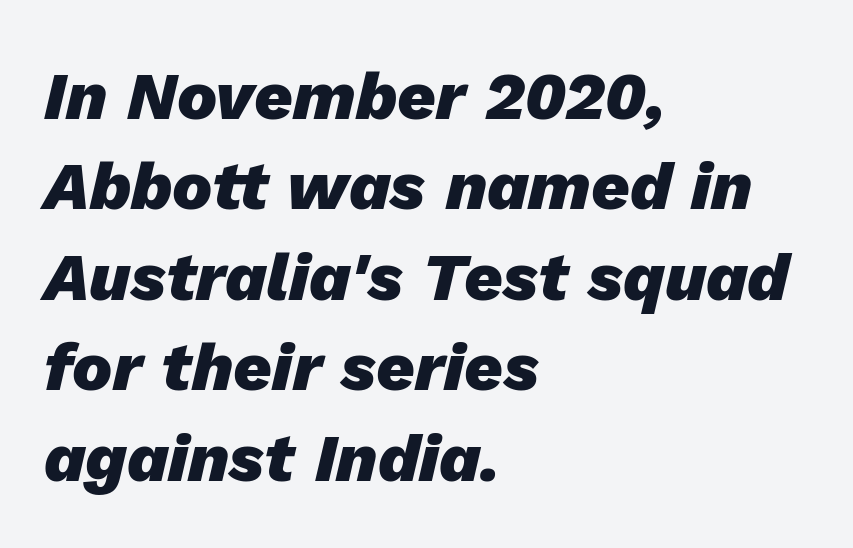
Q: Is the text bold? A: Yes.
Q: Is the text italic (slanted)? A: Yes, it leans right by about 13 degrees.
Q: Is the text underlined? A: No.
Q: How is the paragraph aligned? A: Left-aligned.
Q: Is the spacing between letters normal or unusually wide? A: Normal.
Q: Is the spacing between lines tight, normal or loose? A: Normal.
Q: Width (condensed, normal, or wide)? A: Normal.
Q: Stroke contrast? A: Low.
Q: x-height? A: Medium.
Q: Monospaced? A: No.
